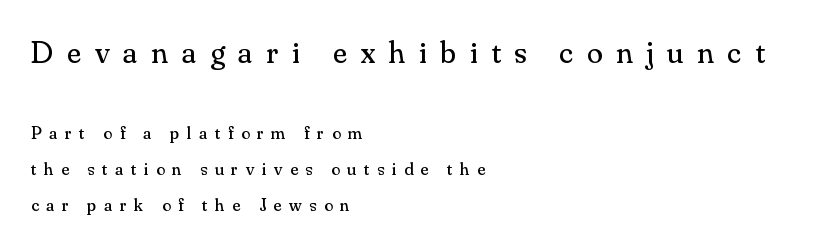
The image shows 32 px regular-weight serif type, upright; set left-aligned, loose line spacing (2.01x), unusually wide letter spacing (+0.43 em), not underlined; the first (top) block is 1.78x larger; medium stroke contrast and a small x-height.
